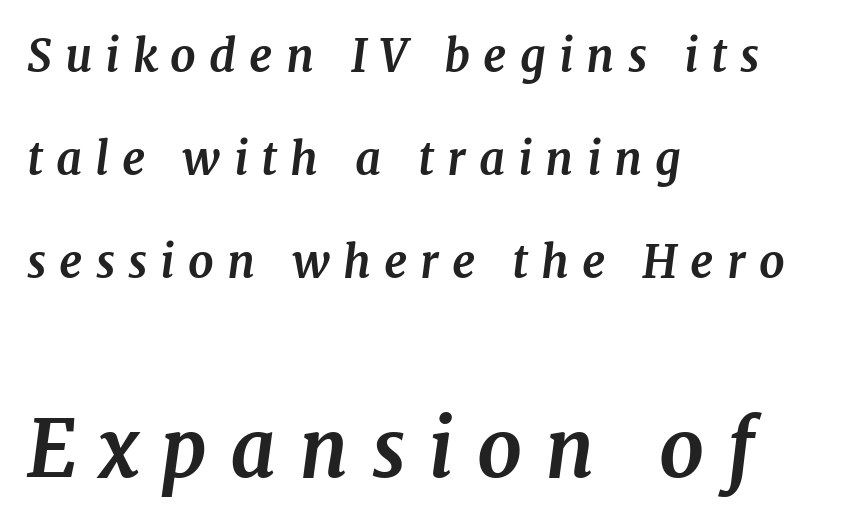
Leading: increased. Horizontally, the lines are justified to the leading edge only. Inter-character spacing is expanded well beyond the font's built-in metrics. A bare baseline throughout the passage.
